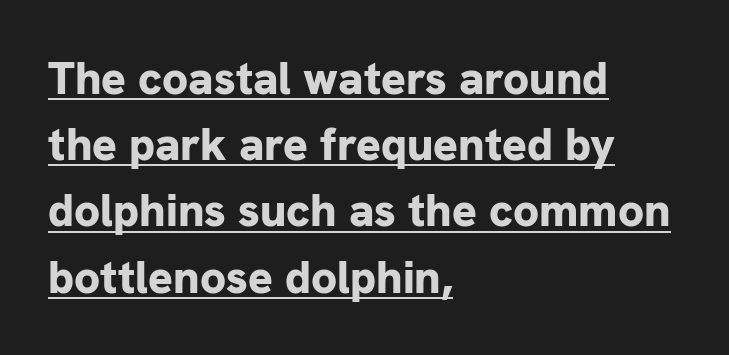
The image shows 46 px bold sans-serif type, upright; set left-aligned, normal line spacing (1.44x), normal letter spacing, underlined; low stroke contrast and a medium x-height.
